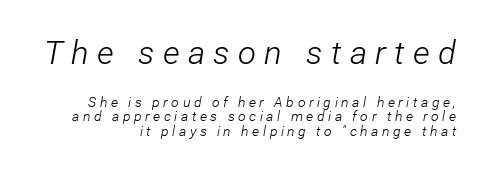
Q: Is the text bold? A: No.
Q: Is the text italic (slanted)? A: Yes, it leans right by about 12 degrees.
Q: Is the text underlined? A: No.
Q: How is the paragraph aligned? A: Right-aligned.
Q: Is the spacing between letters normal or unusually wide? A: Unusually wide.
Q: Is the spacing between lines tight, normal or loose? A: Tight.
Q: Which block of text is set in a larger size, the first (top) or the second (bottom)? A: The first (top) one.
Q: Width (condensed, normal, or wide)? A: Condensed.
Q: Stroke contrast? A: Low.
Q: x-height? A: Medium.
Q: Monospaced? A: No.
